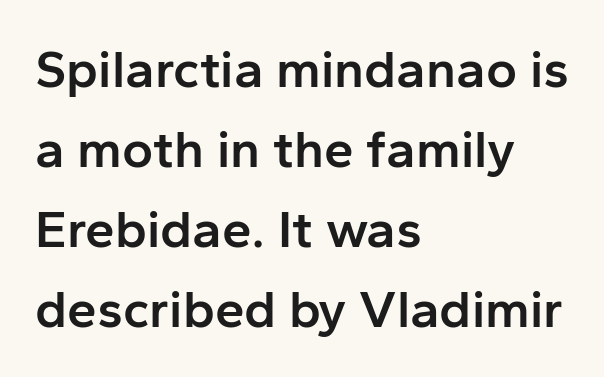
The image shows 53 px semibold sans-serif type, upright; set left-aligned, normal line spacing (1.51x), normal letter spacing, not underlined; low stroke contrast and a medium x-height.
